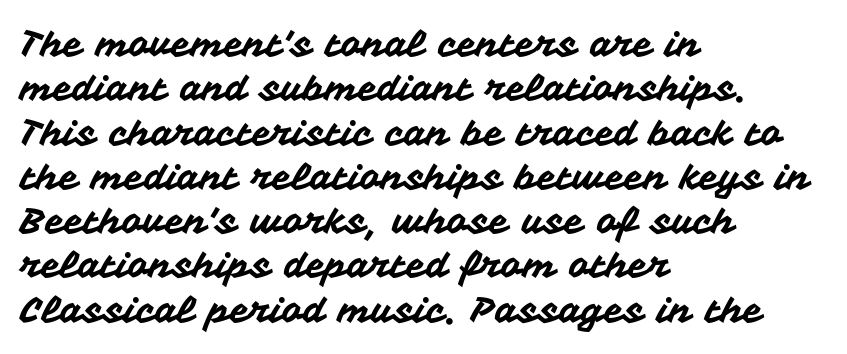
The letters sit at their default tracking, neither squeezed nor spread. This rendering employs a face without finishing strokes, i.e., a sans-serif. These lines are set flush left with a ragged right edge.
